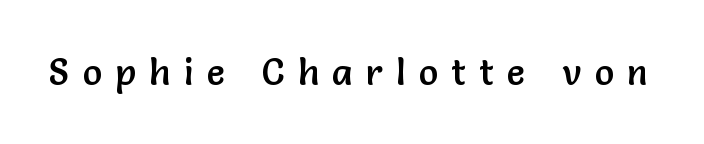
Caption: expanded tracking, letters set apart. This rendering features lettering with no underline. To sum up the face: it is a sans, with no serifs. The rendering uses natural spacing where letterforms have individual widths. Ascenders rise straight up at ninety degrees.
